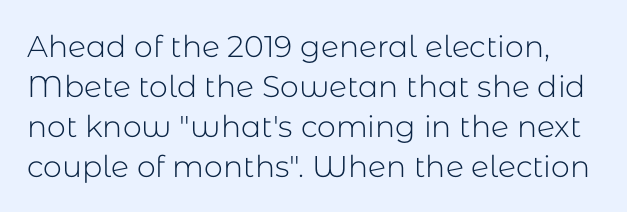
The weight would be labelled regular, book, light, or lighter still. Caption: standard tracking, unaltered. The line-height multiplier appears to be the usual default. Lines of text with bare space underneath.
